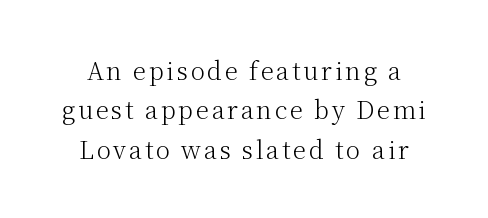
Weight class: somewhere from thin through regular. Style check: upright. Descender tails drop into unmarked territory. If you measured baseline to baseline, you'd find a middling distance.
